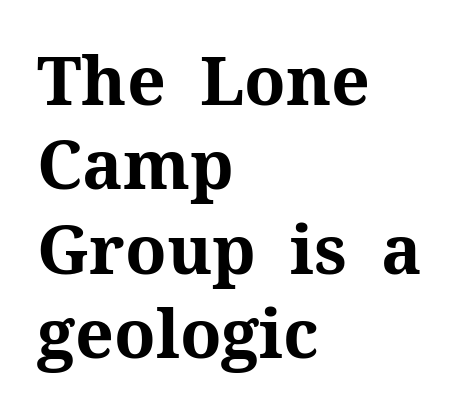
{"serif": "yes", "italic": "no", "bold": "yes", "weight": "bold", "width": "normal", "stroke_contrast": "medium", "x_height": "medium", "monospaced": "no", "underline": "no", "align": "left", "line_spacing_ratio": 1.24, "letter_spacing": "normal", "letter_spacing_em": 0.0, "glyph_px": 68}
